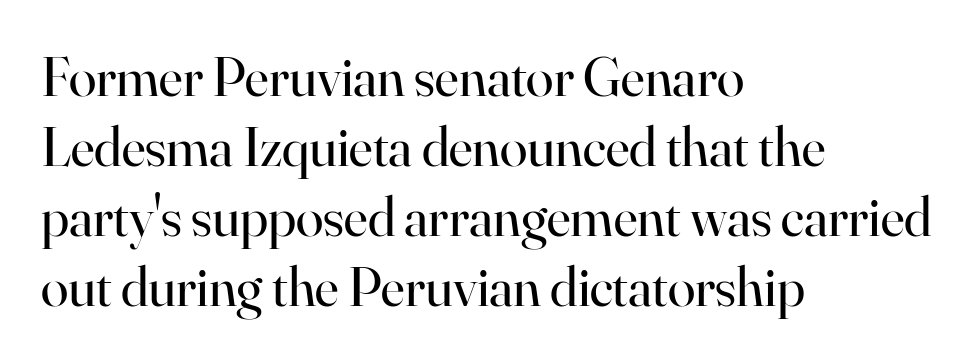
Think standard paragraph weight, or any step lighter than that. A clean baseline with only descenders dipping below it. Default kerning and tracking; the words read as compact shapes. Type style note: has serifs. This is the regular roman posture of the typeface.
